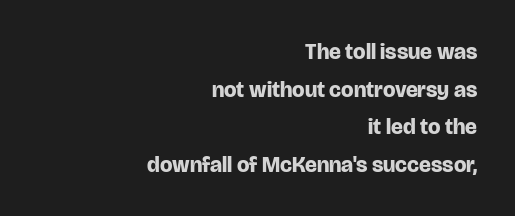
Q: Is the text bold? A: Yes.
Q: Is the text italic (slanted)? A: No, it is upright.
Q: Is the text underlined? A: No.
Q: How is the paragraph aligned? A: Right-aligned.
Q: Is the spacing between letters normal or unusually wide? A: Normal.
